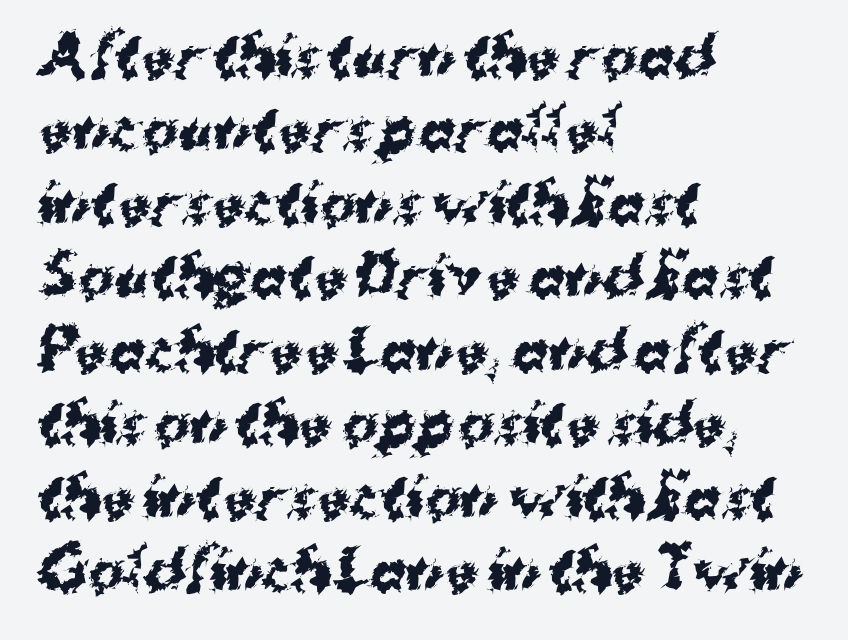
{"serif": "no", "bold": "yes", "weight": "bold", "width": "normal", "stroke_contrast": "medium", "x_height": "medium", "monospaced": "no", "underline": "no", "align": "left", "line_spacing": "normal", "line_spacing_ratio": 1.36, "letter_spacing": "normal", "letter_spacing_em": 0.0, "glyph_px": 54}
